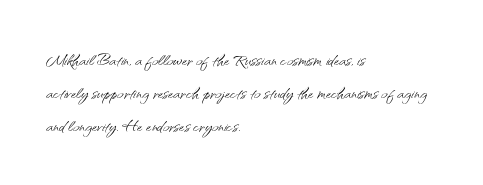
{"bold": "no", "underline": "no", "align": "left", "line_spacing": "normal", "line_spacing_ratio": 1.44, "letter_spacing": "normal", "letter_spacing_em": 0.0, "glyph_px": 23}
